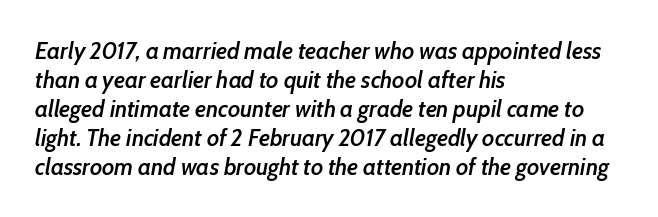
Q: Is the text bold? A: Semi-bold.
Q: Is the text italic (slanted)? A: Yes, it leans right by about 10 degrees.
Q: Is the text underlined? A: No.
Q: How is the paragraph aligned? A: Left-aligned.
Q: Is the spacing between letters normal or unusually wide? A: Normal.
